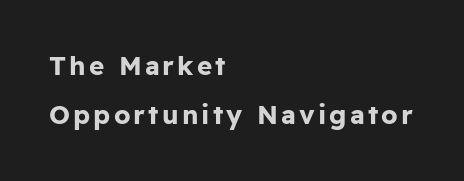
{"italic": "no", "bold": "yes", "underline": "no", "align": "left", "line_spacing_ratio": 1.89, "glyph_px": 26}
